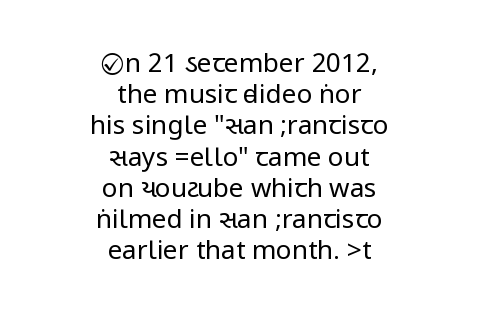
The image shows 26 px text type, upright; set centered, line spacing 1.2x, normal letter spacing, not underlined.
